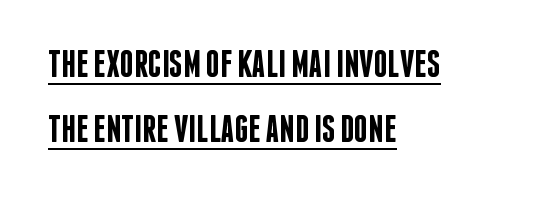
{"serif": "no", "italic": "no", "bold": "semi", "weight": "semibold", "width": "condensed", "stroke_contrast": "low", "x_height": "large", "monospaced": "no", "underline": "yes", "align": "left", "line_spacing_ratio": 1.72, "letter_spacing": "normal", "letter_spacing_em": 0.0, "glyph_px": 38}
